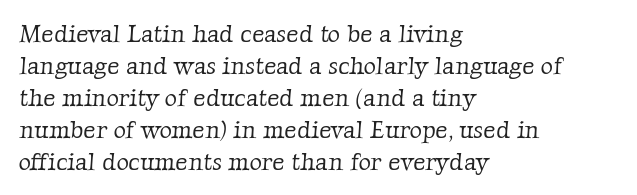
The weight would be labelled regular, book, light, or lighter still. Default kerning and tracking; the words read as compact shapes. The vertical gap from one line to the next is medium. The string is rendered with underlining switched off. Casual observation: everything's shoved over to the left.
